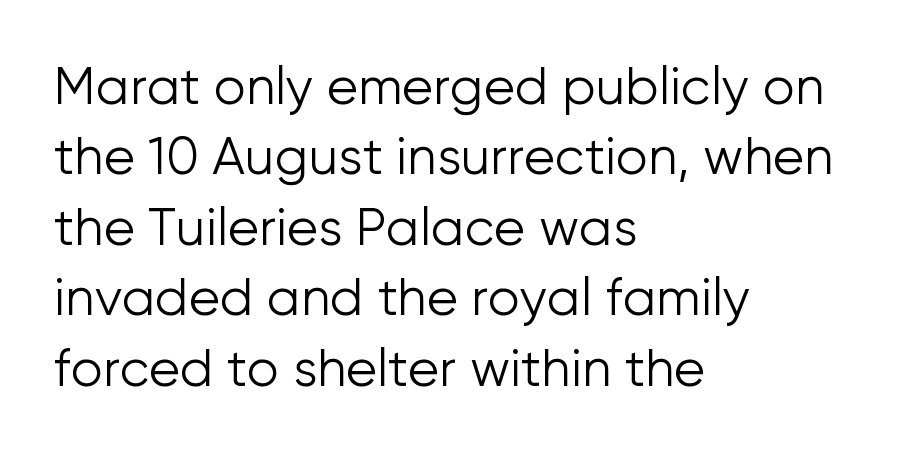
The image shows 51 px light sans-serif type, upright; set left-aligned, normal line spacing (1.38x), normal letter spacing, not underlined; low stroke contrast and a medium x-height.
